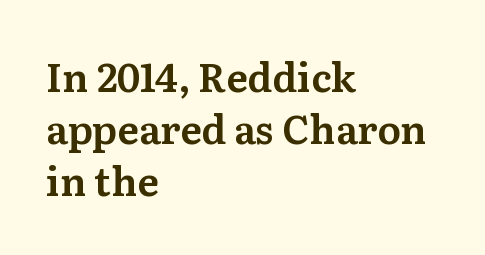
{"serif": "yes", "italic": "no", "width": "normal", "stroke_contrast": "medium", "x_height": "medium", "monospaced": "no", "underline": "no", "align": "left", "line_spacing": "normal", "line_spacing_ratio": 1.33, "letter_spacing": "normal", "letter_spacing_em": 0.0, "glyph_px": 39}
